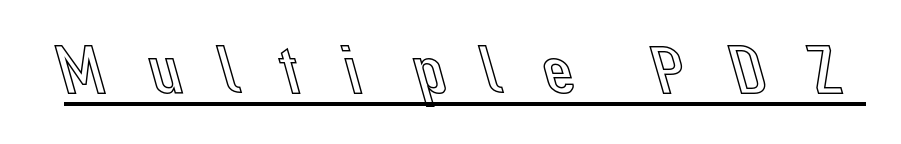
{"width": "normal", "x_height": "medium", "monospaced": "no", "underline": "yes", "letter_spacing": "wide", "letter_spacing_em": 0.42, "glyph_px": 71}
